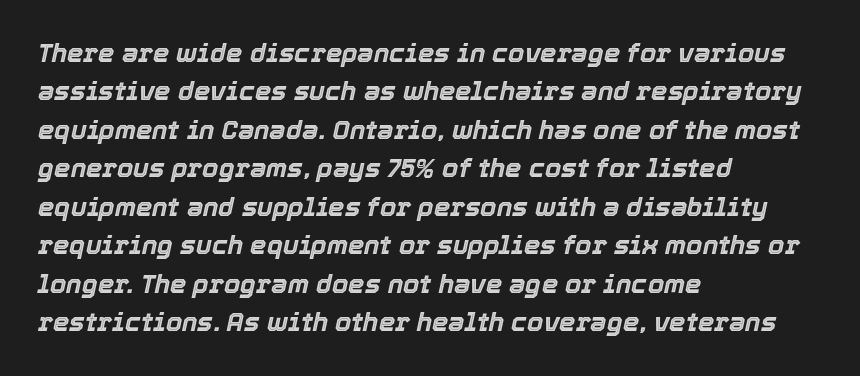
The rendering applies a slant to the glyphs. Caption: multi-line text, flush left, ragged right. No word sits above an underline. Compared with typical body copy, the letter spacing here is the same.
